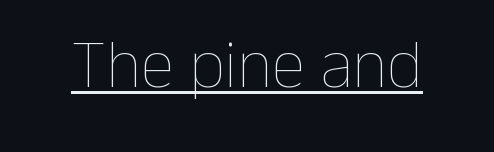
Q: Is the text bold? A: No.
Q: Is the text italic (slanted)? A: No, it is upright.
Q: Is the text underlined? A: Yes.
Q: Is the spacing between letters normal or unusually wide? A: Normal.
Q: Width (condensed, normal, or wide)? A: Normal.
Q: Stroke contrast? A: Low.
Q: x-height? A: Medium.
Q: Monospaced? A: No.
